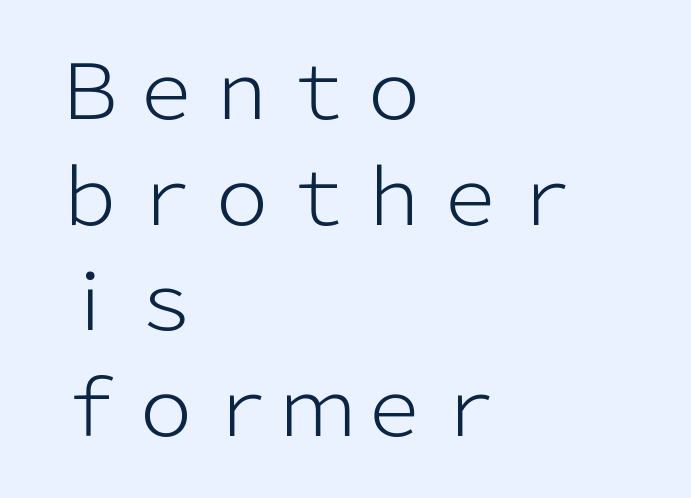
Check under the words: just untouched page. Note the varied advance widths — an 'i' is clearly narrower than an 'm'. Words appear dense and cohesive because spacing is normal. The characters display no serif detailing; their extremities are plain. This is the regular roman posture of the typeface. The passage is arranged the way most books set body copy — flush left.
